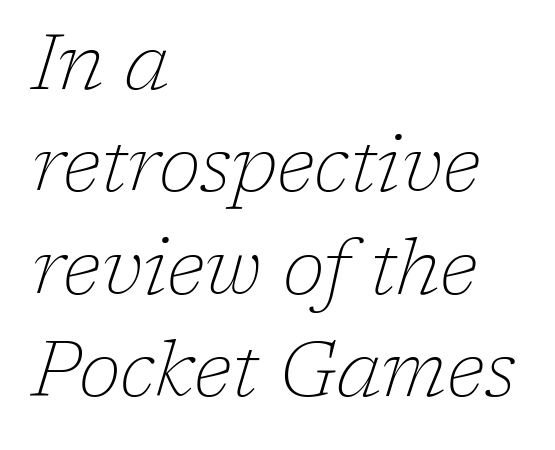
The passage shown is not bold in any degree. Rendered with sloped, italic letterforms. Varying glyph widths throughout — classic text-font behaviour. Quick note: underline off. Students, observe: this is what conventionally led text looks like.
